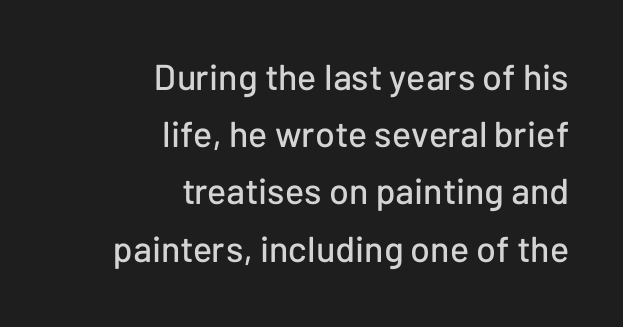
The image shows 36 px sans-serif type, upright; set right-aligned, normal line spacing (1.59x), normal letter spacing, not underlined; low stroke contrast and a medium x-height.
